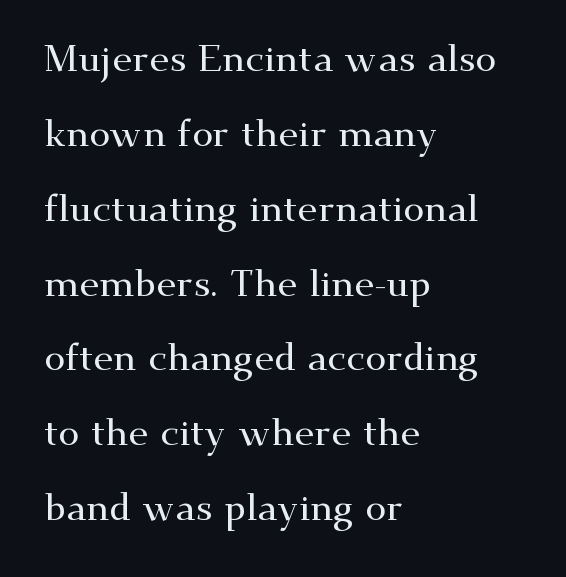
The image shows 38 px wide serif type, upright; set left-aligned, loose line spacing (1.97x), normal letter spacing, not underlined; medium stroke contrast and a small x-height.
